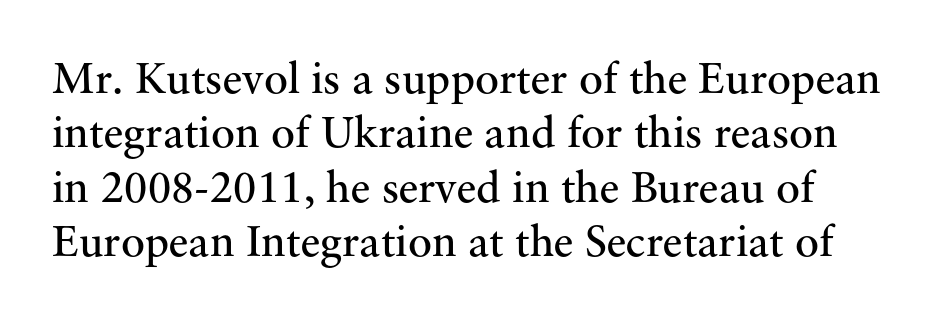
You could not count columns in this text — the font is proportionally spaced. Descender tails drop into unmarked territory. Ordinary non-slanted type is in use. Counters stay open thanks to moderate or lighter strokes. Are there feet on the stems? There are — it's a serif. Tracking here is standard; glyphs follow each other at the usual distance.
